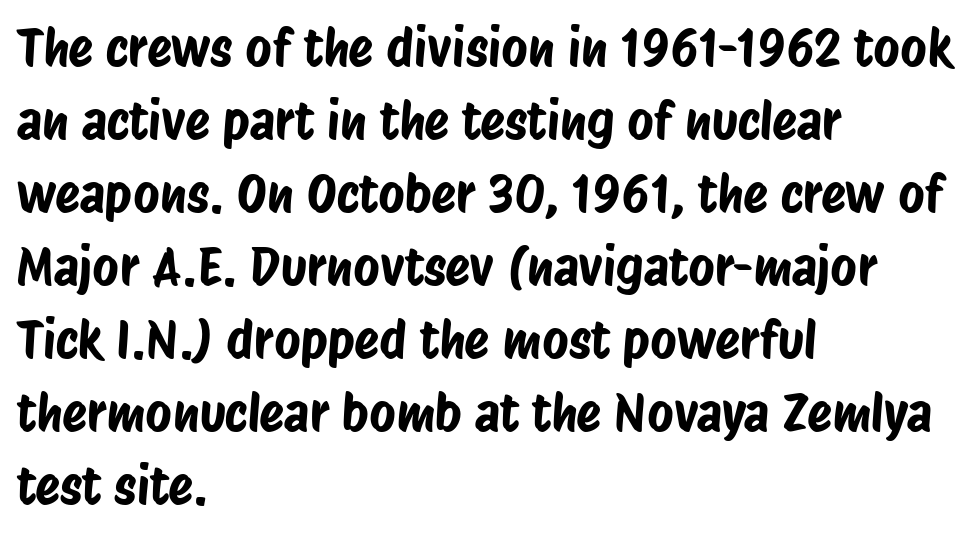
Beneath every word, the page is bare. A student would call this left alignment; a typographer would say flush left, rag right. Does the type have serifs? No, each stem ends abruptly. Nobody touched the tracking dial on this one. These lines sit exactly where default settings would place them.
